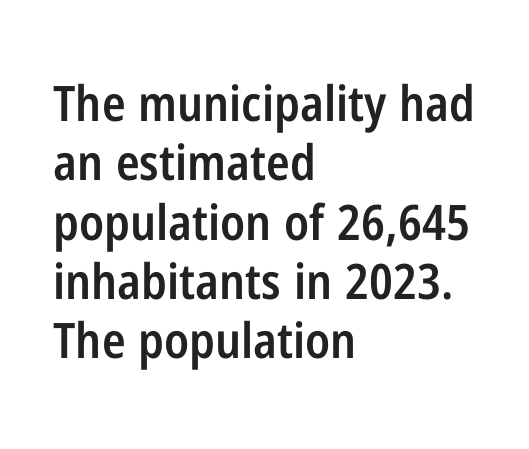
{"serif": "no", "italic": "no", "bold": "semi", "weight": "semibold", "width": "condensed", "stroke_contrast": "low", "x_height": "medium", "monospaced": "no", "underline": "no", "align": "left", "line_spacing_ratio": 1.21, "letter_spacing": "normal", "letter_spacing_em": 0.0, "glyph_px": 49}
